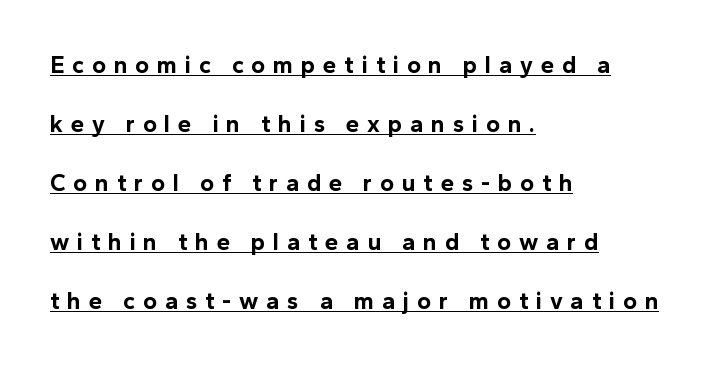
This sample trades compactness for vertical openness between lines. In terms of posture, this sample is upright. The lettering is marked with a stroke running underneath it. Summary of weight: heavy, a full bold.
